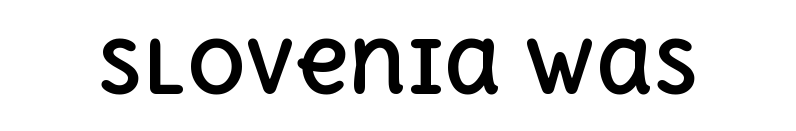
{"italic": "no", "bold": "yes", "weight": "bold", "width": "normal", "x_height": "large", "monospaced": "no", "underline": "no", "letter_spacing": "normal", "letter_spacing_em": 0.0, "glyph_px": 73}
